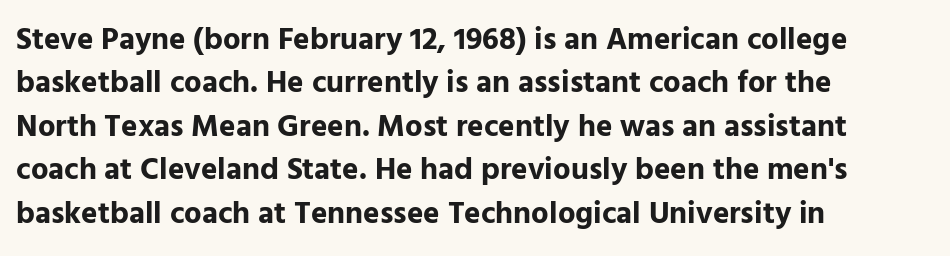
Q: Is the text bold? A: Yes.
Q: Is the text italic (slanted)? A: No, it is upright.
Q: Is the typeface a serif or a sans-serif typeface? A: Sans-serif.
Q: Is the text underlined? A: No.
Q: How is the paragraph aligned? A: Left-aligned.
Q: Is the spacing between letters normal or unusually wide? A: Normal.
Q: Is the spacing between lines tight, normal or loose? A: Normal.
Q: Width (condensed, normal, or wide)? A: Normal.
Q: Stroke contrast? A: Low.
Q: x-height? A: Medium.
Q: Monospaced? A: No.
